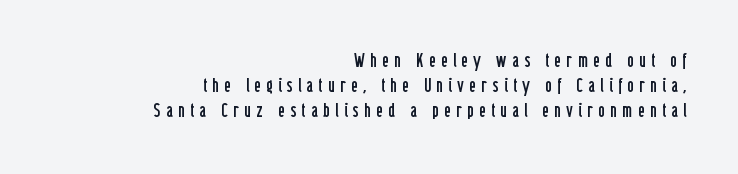
The image shows 20 px text type, upright; set right-aligned, line spacing 1.24x, unusually wide letter spacing (+0.27 em), not underlined.
